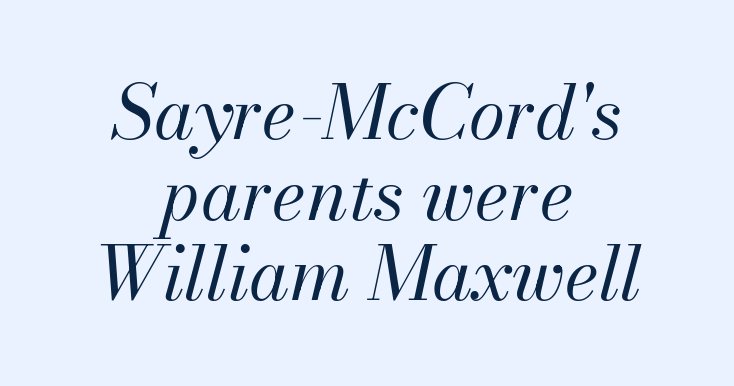
{"italic": "yes", "lean": "right", "slant_degrees": 13, "bold": "no", "weight": "regular", "width": "normal", "stroke_contrast": "medium", "x_height": "small", "monospaced": "no", "underline": "no", "align": "center", "line_spacing": "tight", "line_spacing_ratio": 1.09, "letter_spacing": "normal", "letter_spacing_em": 0.0, "glyph_px": 74}
